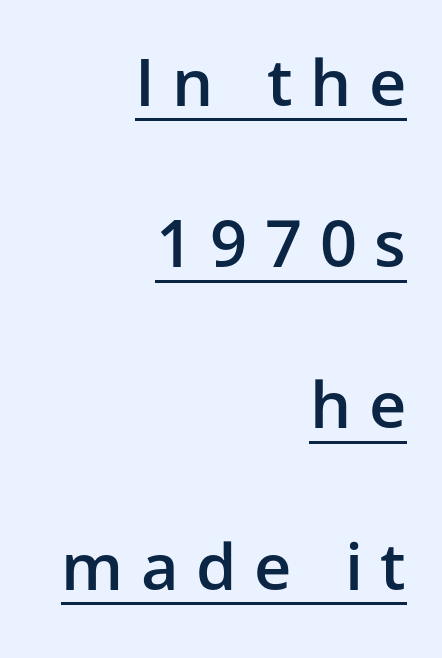
Proportional: the letters do not fall into vertical columns. Typesetter's note: demi weight, one step under bold. Is the letter spacing exaggerated? Yes — the characters are pushed far apart. Observe the absence of serifs on each vertical stroke in this sample. A flush-right, rag-left setting is used for this passage.
